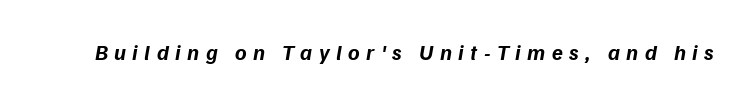
Q: Is the text bold? A: Yes.
Q: Is the text italic (slanted)? A: Yes, it leans right by about 9 degrees.
Q: Is the text underlined? A: No.
Q: Is the spacing between letters normal or unusually wide? A: Unusually wide.
